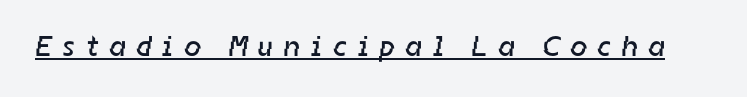
The text was rendered using a sans face with plain stroke endings. Descenders here cross a horizontal rule under the line. A typesetter would call this proportional, since set widths differ per character. On a weight scale, this lands at 450 or below. Observe the wide spacing: letters keep a clear distance from each other.
